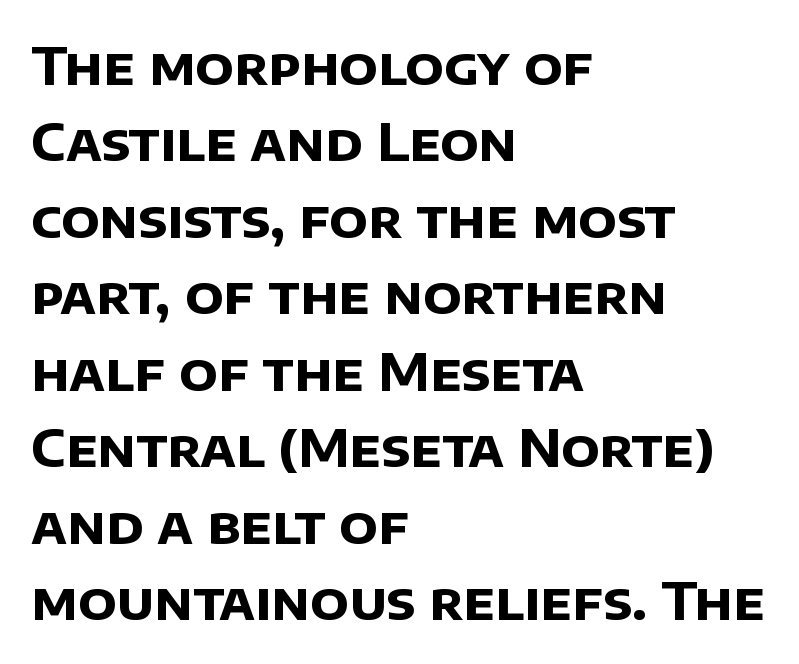
Q: Is the text bold? A: Yes.
Q: Is the typeface a serif or a sans-serif typeface? A: Sans-serif.
Q: Is the text underlined? A: No.
Q: How is the paragraph aligned? A: Left-aligned.
Q: Is the spacing between letters normal or unusually wide? A: Normal.
Q: Is the spacing between lines tight, normal or loose? A: Normal.
Q: Width (condensed, normal, or wide)? A: Normal.
Q: Stroke contrast? A: Low.
Q: x-height? A: Large.
Q: Monospaced? A: No.
